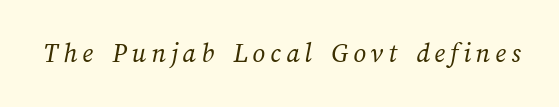
The passage shown is typed in a proportional face where columns would drift. Weight: not bold — regular or lighter. The space beneath each line is pristine and unruled.
